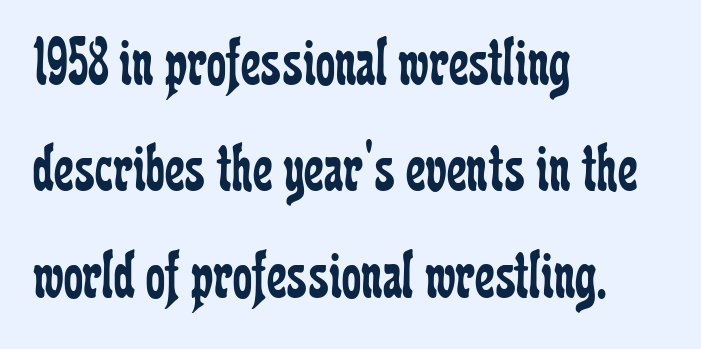
The image shows 69 px regular-weight, condensed serif type, upright; set left-aligned, normal line spacing (1.54x), normal letter spacing, not underlined; low stroke contrast and a medium x-height.
